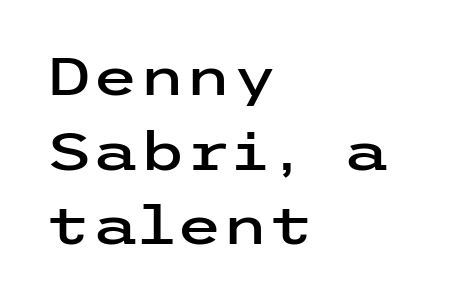
The image shows 53 px wide sans-serif type, upright; set left-aligned, normal line spacing (1.41x), normal letter spacing, not underlined; low stroke contrast and a medium x-height.
